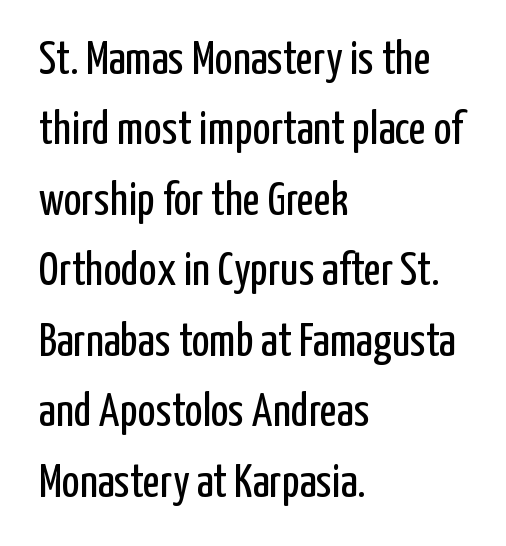
{"serif": "no", "italic": "no", "bold": "no", "weight": "regular", "width": "condensed", "stroke_contrast": "low", "x_height": "medium", "monospaced": "no", "underline": "no", "align": "left", "line_spacing": "normal", "line_spacing_ratio": 1.5, "letter_spacing": "normal", "letter_spacing_em": 0.0, "glyph_px": 47}
